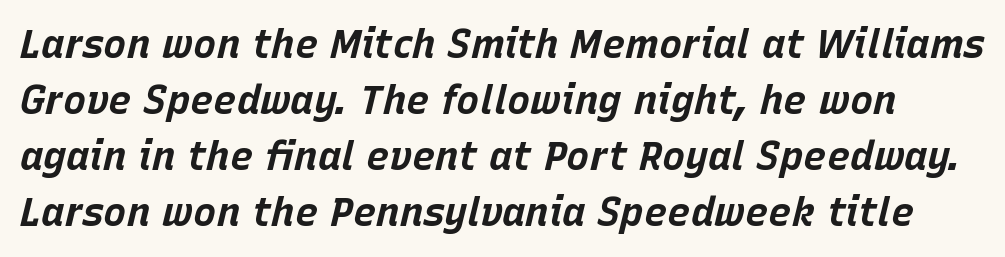
Q: Is the text bold? A: Yes.
Q: Is the text italic (slanted)? A: Yes, it leans right by about 15 degrees.
Q: Is the text underlined? A: No.
Q: Is the spacing between letters normal or unusually wide? A: Normal.
Q: Is the spacing between lines tight, normal or loose? A: Normal.
Q: Width (condensed, normal, or wide)? A: Normal.
Q: Stroke contrast? A: Low.
Q: x-height? A: Large.
Q: Monospaced? A: No.
